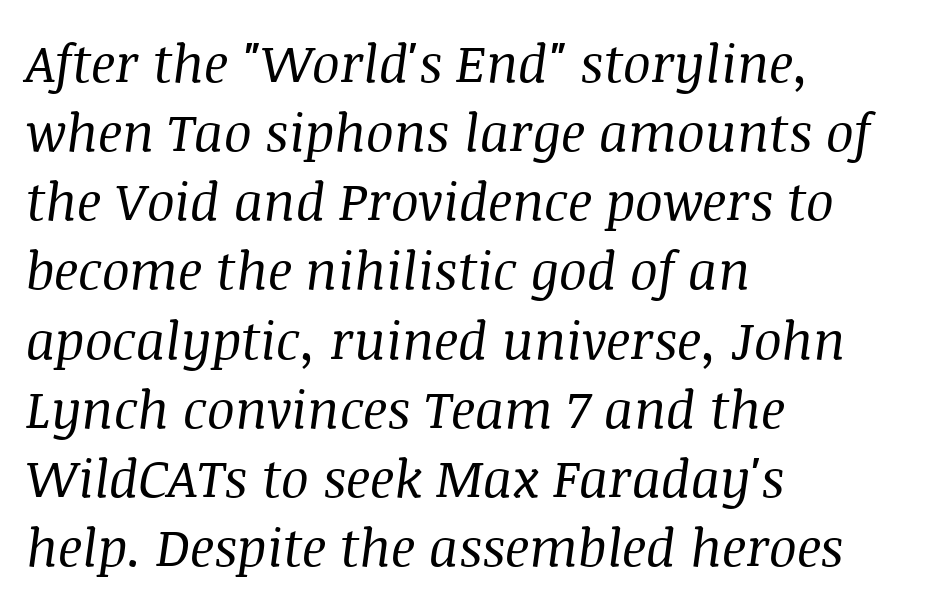
The image shows 52 px regular-weight serif type, italic (leaning right); set left-aligned, normal line spacing (1.33x), normal letter spacing, not underlined; medium stroke contrast and a large x-height.
